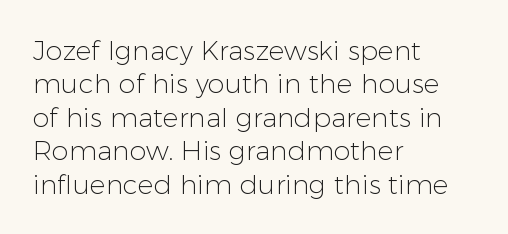
The image shows 27 px text type, upright; set left-aligned, line spacing 1.24x, normal letter spacing, not underlined.
